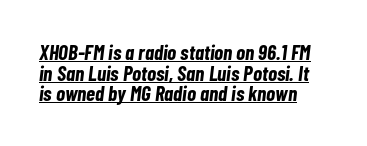
Q: Is the text bold? A: Yes.
Q: Is the text italic (slanted)? A: Yes, it leans right by about 7 degrees.
Q: Is the text underlined? A: Yes.
Q: How is the paragraph aligned? A: Left-aligned.
Q: Is the spacing between letters normal or unusually wide? A: Normal.
Q: Is the spacing between lines tight, normal or loose? A: Tight.
